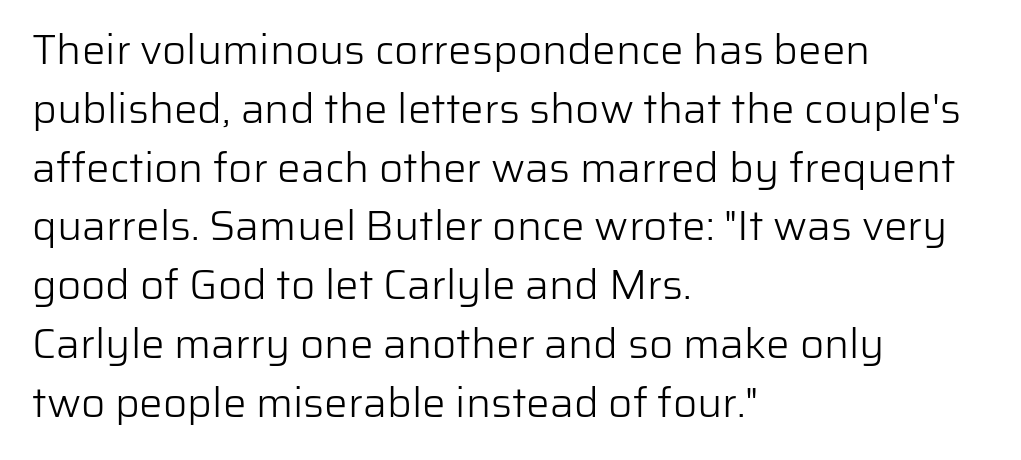
The image shows 42 px light sans-serif type, upright; set left-aligned, normal line spacing (1.4x), normal letter spacing, not underlined; low stroke contrast and a medium x-height.
